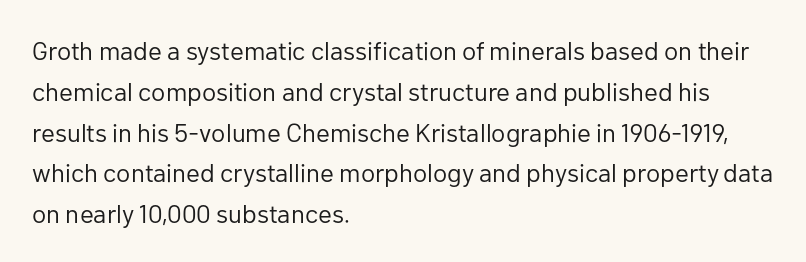
{"italic": "no", "bold": "no", "underline": "no", "align": "left", "line_spacing": "normal", "line_spacing_ratio": 1.57, "letter_spacing": "normal", "letter_spacing_em": 0.0, "glyph_px": 26}
